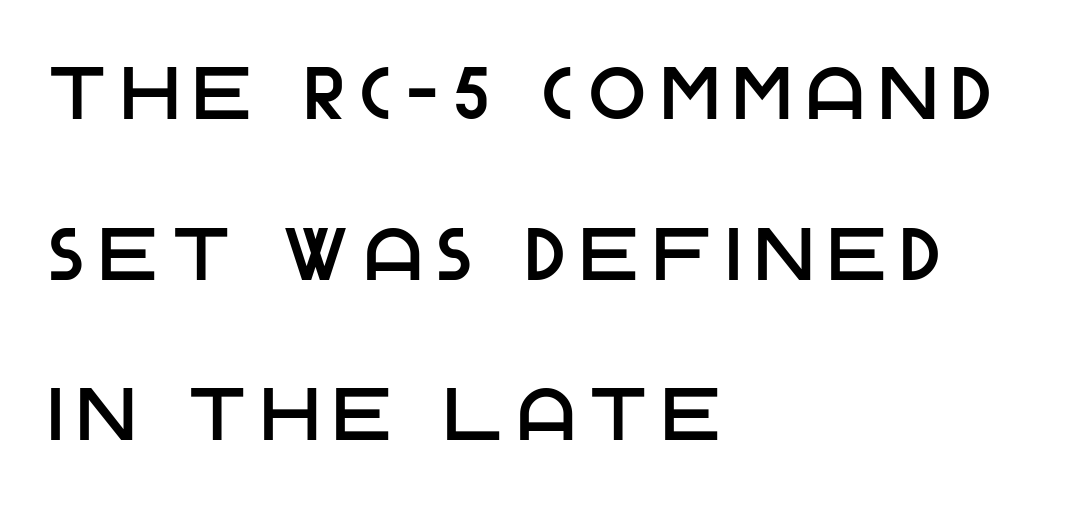
The image shows 74 px sans-serif type, upright; set left-aligned, loose line spacing (2.17x), unusually wide letter spacing (+0.22 em), not underlined; low stroke contrast and a large x-height.
